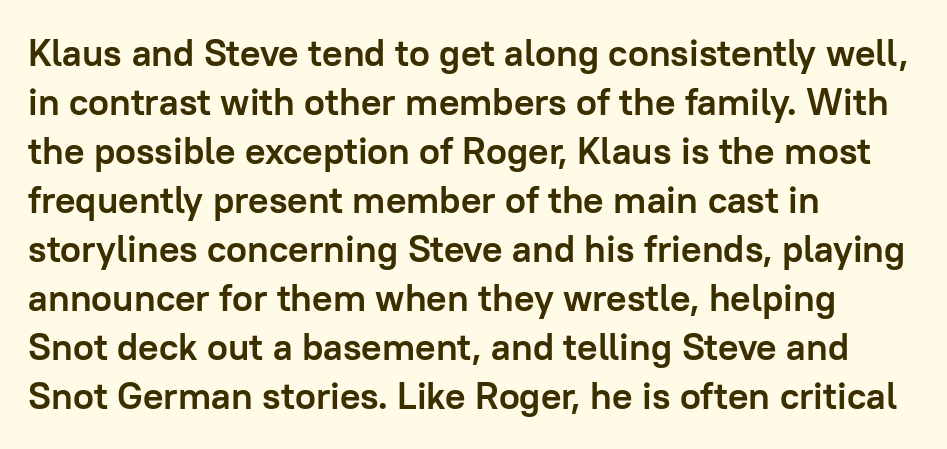
The image shows 38 px semibold sans-serif type, upright; set left-aligned, normal line spacing (1.29x), normal letter spacing, not underlined; low stroke contrast and a medium x-height.
